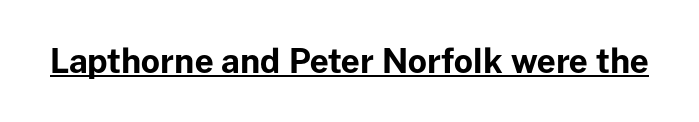
You can tell from the bare stems that sans-serif type was used. These lines carry a lot of weight — the face is fully bold. The letters sit at their default tracking, neither squeezed nor spread. Varying glyph widths throughout — classic text-font behaviour. Quick note: underline on.
